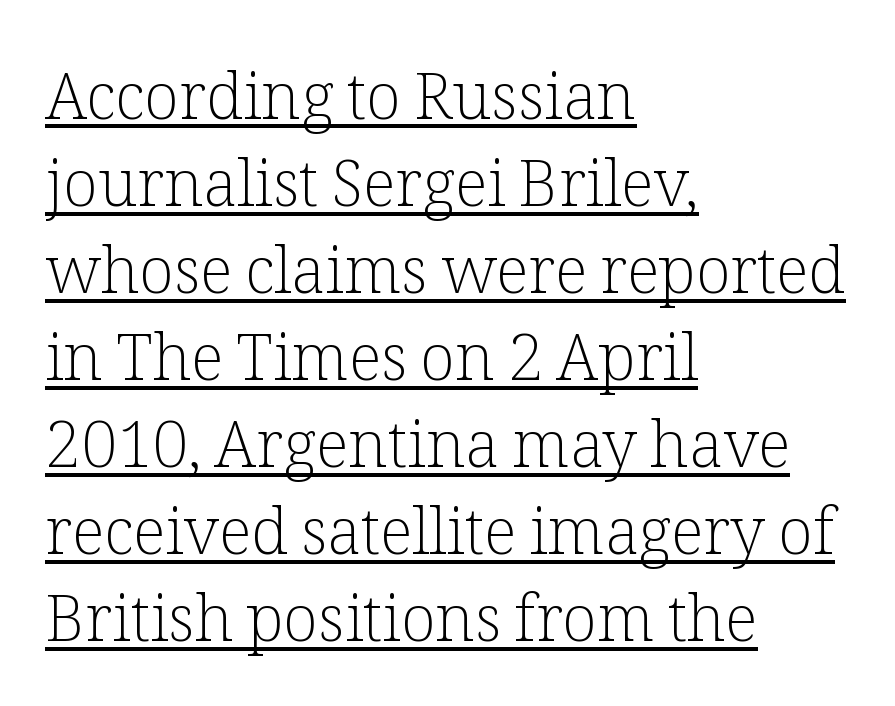
The letters look calm and open, with moderate or lighter stems. Glyph-to-glyph distance matches everyday printed text. The letters stand upright; this is a roman face. Typeset ragged right — the left edge is the straight one.
